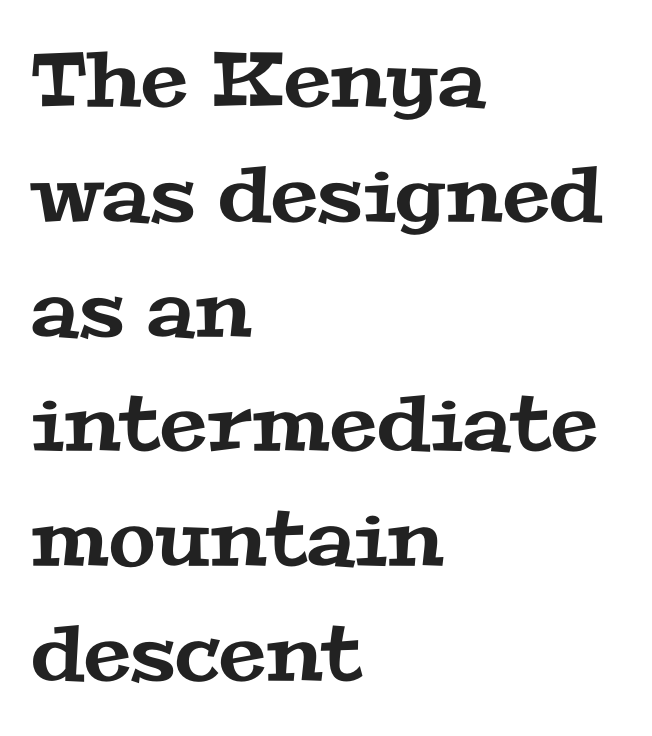
The image shows 76 px wide serif type; set left-aligned, normal line spacing (1.51x), normal letter spacing, not underlined; medium stroke contrast and a medium x-height.
